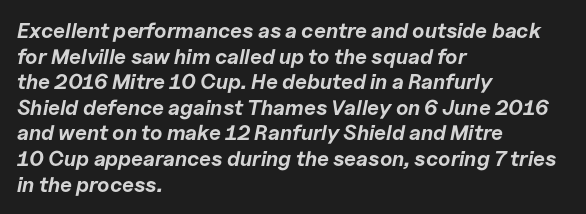
{"italic": "yes", "lean": "right", "slant_degrees": 11, "bold": "yes", "underline": "no", "align": "left", "line_spacing_ratio": 1.22, "letter_spacing": "normal", "letter_spacing_em": 0.0, "glyph_px": 21}
